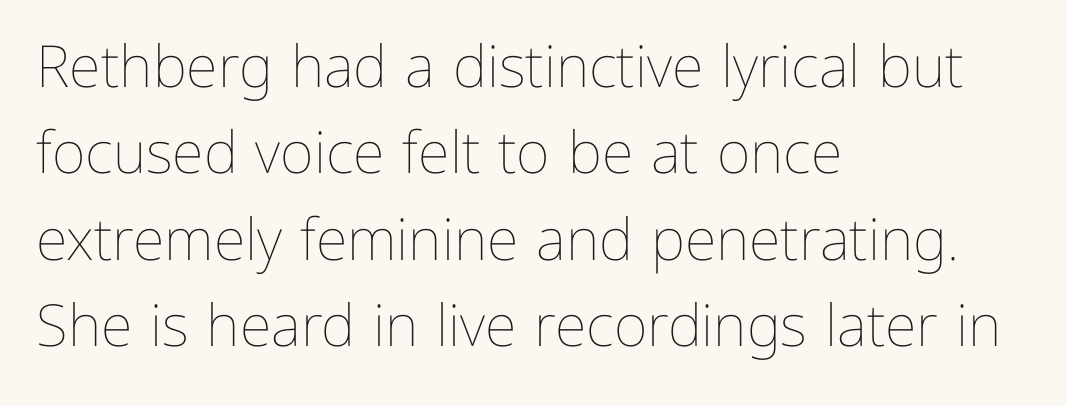
Q: Is the text bold? A: No.
Q: Is the text italic (slanted)? A: No, it is upright.
Q: Is the text underlined? A: No.
Q: How is the paragraph aligned? A: Left-aligned.
Q: Is the spacing between letters normal or unusually wide? A: Normal.
Q: Is the spacing between lines tight, normal or loose? A: Normal.
Q: Width (condensed, normal, or wide)? A: Normal.
Q: Stroke contrast? A: Low.
Q: x-height? A: Medium.
Q: Monospaced? A: No.
